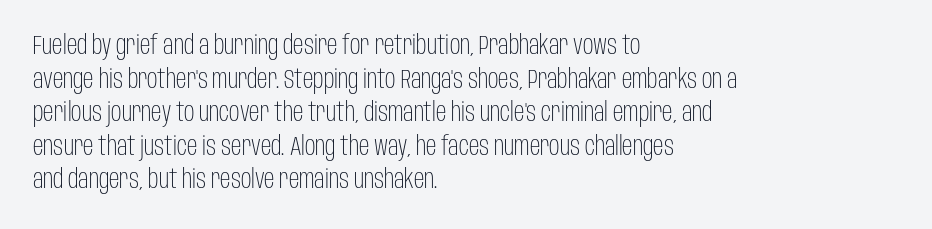
{"italic": "no", "bold": "no", "underline": "no", "align": "left", "line_spacing": "normal", "line_spacing_ratio": 1.29, "letter_spacing": "normal", "letter_spacing_em": 0.0, "glyph_px": 26}
